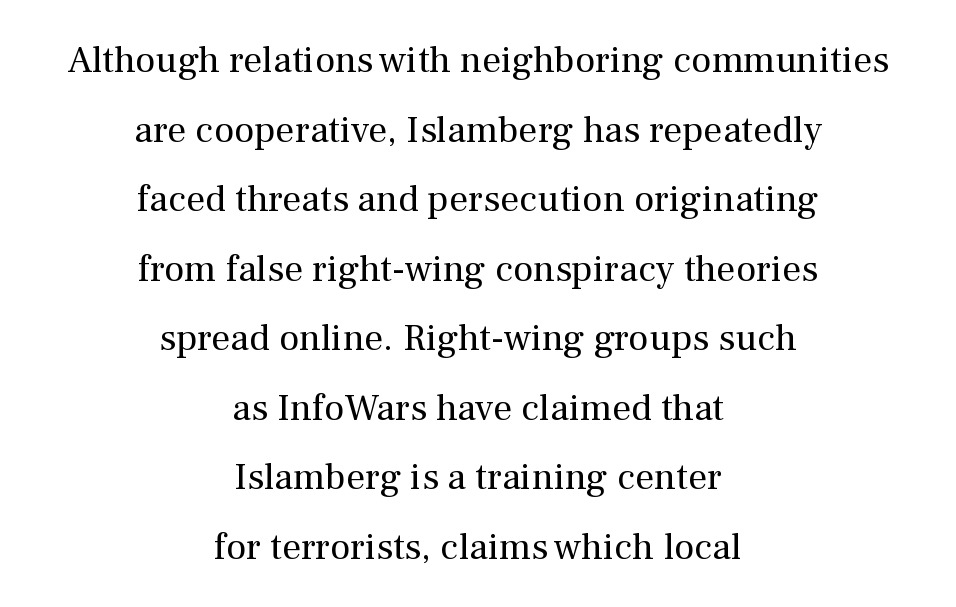
Q: Is the text bold? A: No.
Q: Is the text italic (slanted)? A: No, it is upright.
Q: Is the typeface a serif or a sans-serif typeface? A: Serif.
Q: Is the text underlined? A: No.
Q: How is the paragraph aligned? A: Centered.
Q: Is the spacing between letters normal or unusually wide? A: Normal.
Q: Width (condensed, normal, or wide)? A: Normal.
Q: Stroke contrast? A: Medium.
Q: x-height? A: Medium.
Q: Monospaced? A: No.
